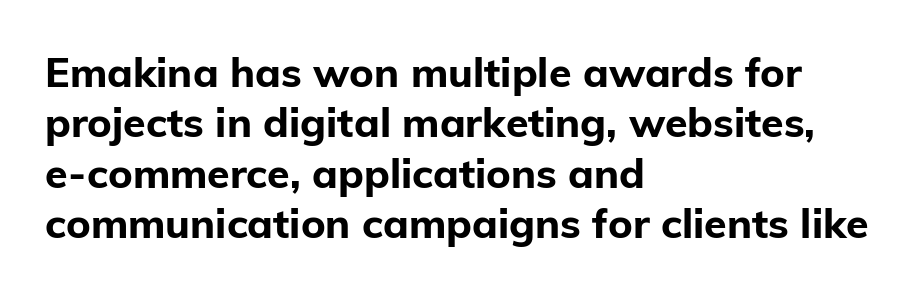
The image shows 41 px bold sans-serif type, upright; set left-aligned, line spacing 1.23x, normal letter spacing, not underlined; low stroke contrast and a medium x-height.
